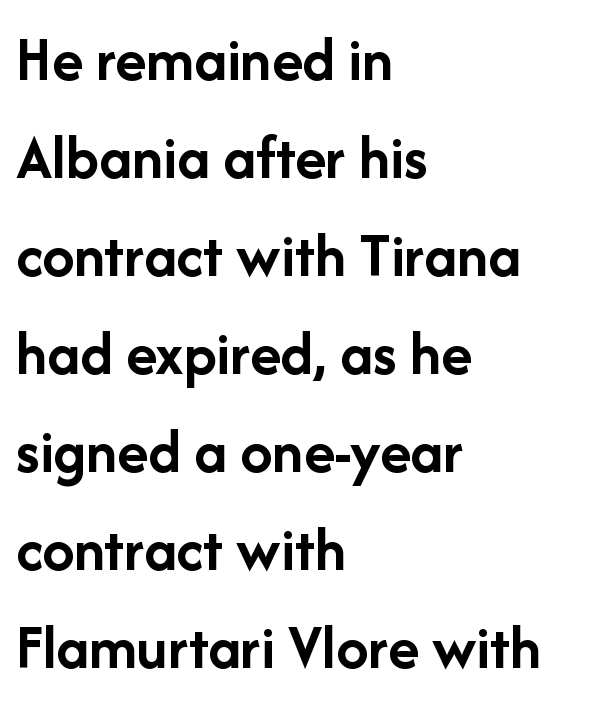
{"serif": "no", "italic": "no", "bold": "yes", "weight": "semibold", "width": "normal", "stroke_contrast": "low", "x_height": "medium", "monospaced": "no", "underline": "no", "align": "left", "line_spacing": "normal", "line_spacing_ratio": 1.53, "letter_spacing": "normal", "letter_spacing_em": 0.0, "glyph_px": 64}
